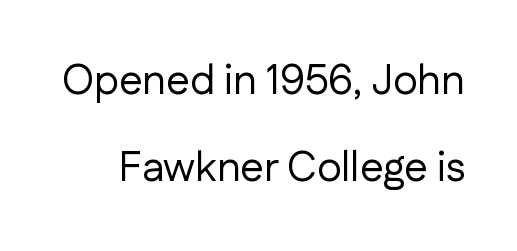
The image shows 42 px regular-weight sans-serif type, upright; set loose line spacing (2.06x), normal letter spacing, not underlined; low stroke contrast and a medium x-height.
